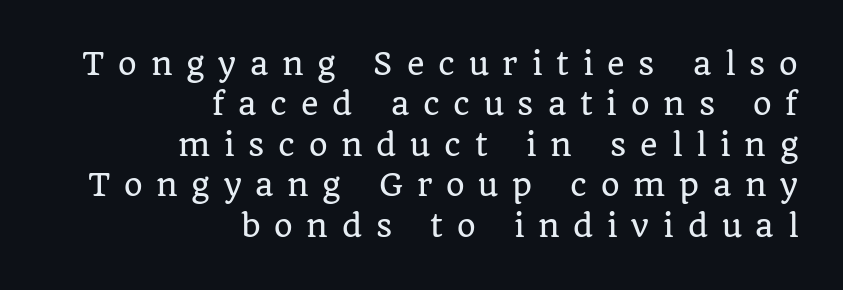
Letters rest on an invisible, unmarked baseline. You can tell it's not italic because the verticals are truly vertical. Varying glyph widths throughout — classic text-font behaviour. Compared with a flush-left layout, this one pins lines to the opposite, right side. A serif font was chosen for this passage. Successive baselines arrive at the customary interval.
